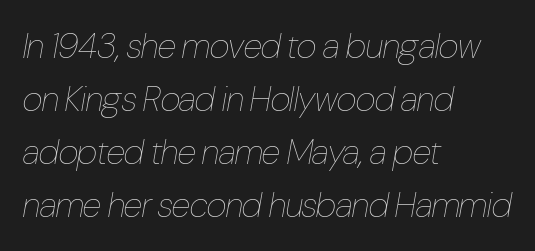
{"italic": "yes", "lean": "right", "slant_degrees": 10, "bold": "no", "weight": "thin", "width": "condensed", "stroke_contrast": "low", "x_height": "medium", "monospaced": "no", "underline": "no", "align": "left", "line_spacing": "normal", "line_spacing_ratio": 1.51, "letter_spacing": "normal", "letter_spacing_em": 0.0, "glyph_px": 35}
